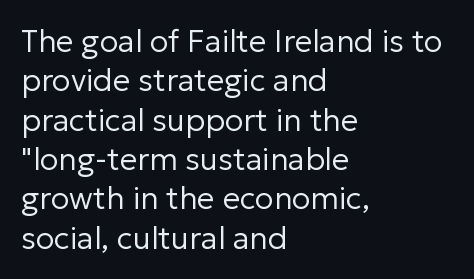
Q: Is the text bold? A: No.
Q: Is the text italic (slanted)? A: No, it is upright.
Q: Is the typeface a serif or a sans-serif typeface? A: Sans-serif.
Q: Is the text underlined? A: No.
Q: How is the paragraph aligned? A: Left-aligned.
Q: Is the spacing between letters normal or unusually wide? A: Normal.
Q: Is the spacing between lines tight, normal or loose? A: Normal.
Q: Width (condensed, normal, or wide)? A: Normal.
Q: Stroke contrast? A: Low.
Q: x-height? A: Medium.
Q: Monospaced? A: No.
